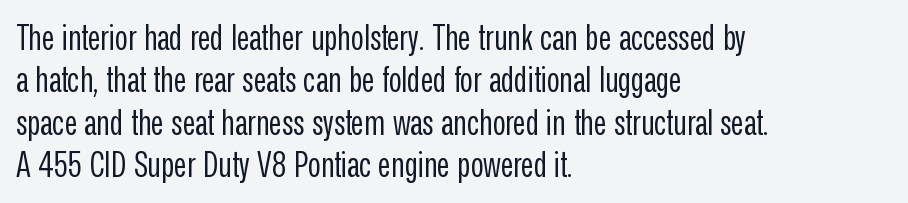
Weight: in the light-to-regular range. Italic? Not at all — the glyphs are vertical. Font category for this specimen: sans-serif. Notice how the passage keeps a crisp vertical edge on the left only.
